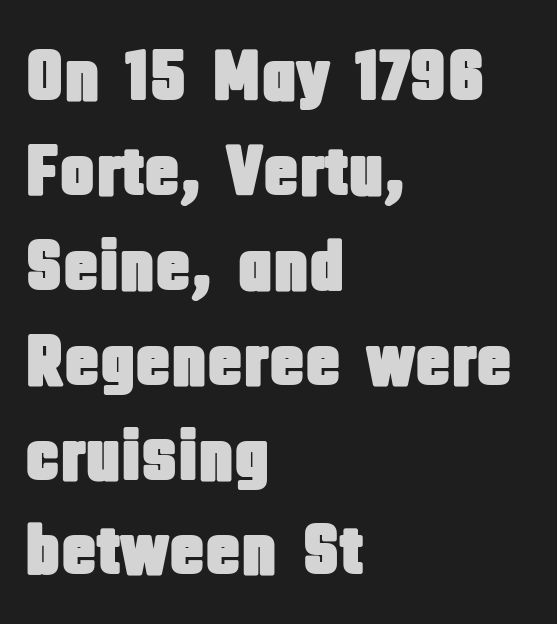
The image shows 73 px condensed sans-serif type, upright; set left-aligned, normal line spacing (1.3x), normal letter spacing, not underlined; low stroke contrast and a large x-height.
